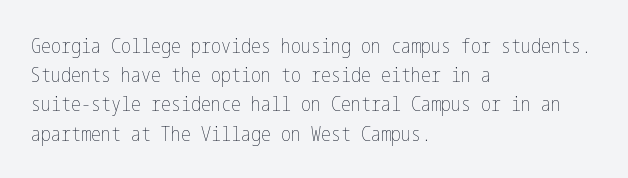
A normal amount of white space separates one row of letters from the next. The foot of each line stays bare and open. The ragged edge is on the right, which tells us the setting is flush left. This sample uses an upright cut, with every glyph sitting square on the baseline. No chunkiness to these letters — they're not bold. Does extra space separate the letters? No, they use regular spacing.
